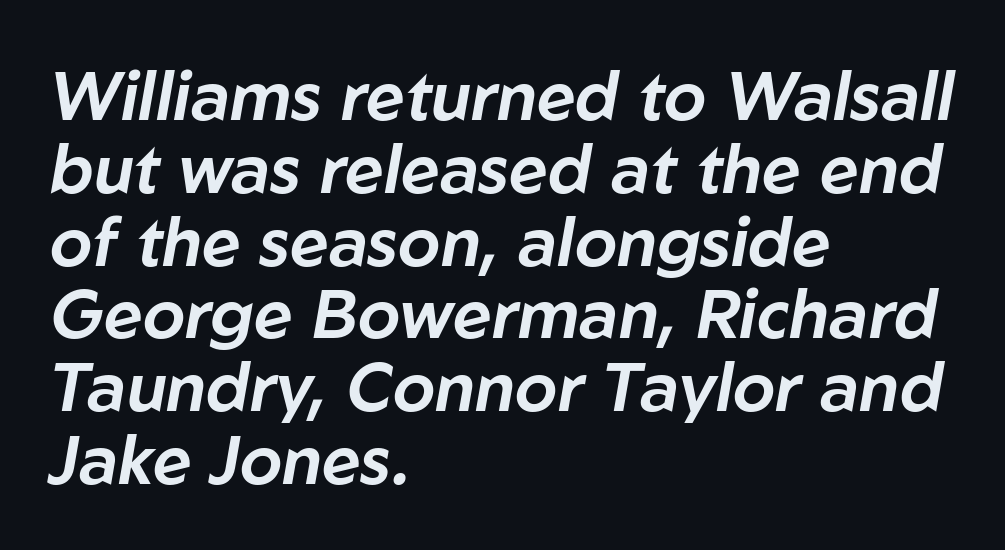
Casual observation: everything's shoved over to the left. This sample has the flowing, uneven cadence of proportional lettering. This is oblique type, the kind used for emphasis or titles. Clear beneath every line of the passage.
